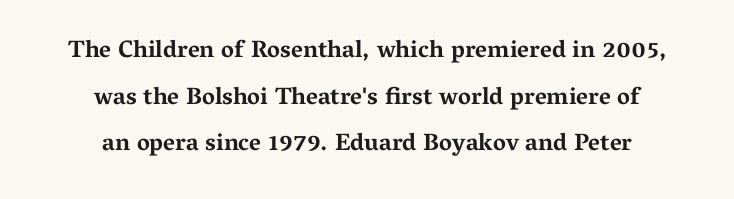
Q: Is the text bold? A: Yes.
Q: Is the text italic (slanted)? A: No, it is upright.
Q: Is the text underlined? A: No.
Q: How is the paragraph aligned? A: Centered.
Q: Is the spacing between letters normal or unusually wide? A: Normal.
Q: Is the spacing between lines tight, normal or loose? A: Loose.
